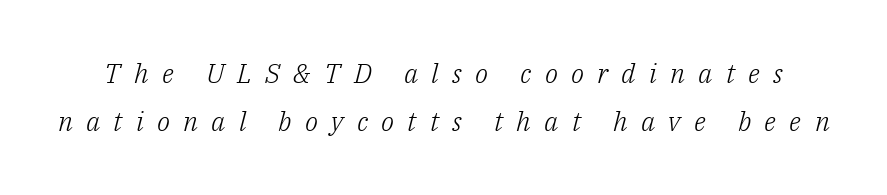
Q: Is the text bold? A: No.
Q: Is the text italic (slanted)? A: Yes, it leans right by about 14 degrees.
Q: Is the text underlined? A: No.
Q: Is the spacing between letters normal or unusually wide? A: Unusually wide.
